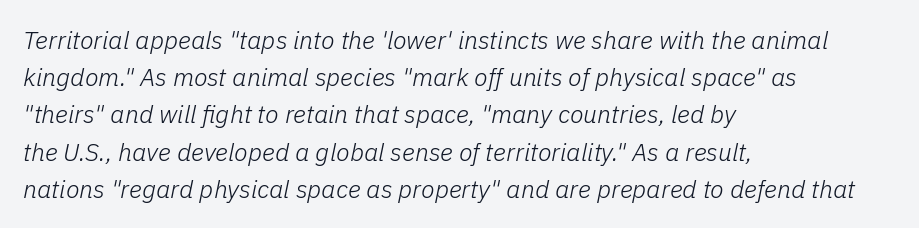
Q: Is the text bold? A: No.
Q: Is the text italic (slanted)? A: Yes, it leans right by about 11 degrees.
Q: Is the text underlined? A: No.
Q: How is the paragraph aligned? A: Left-aligned.
Q: Is the spacing between letters normal or unusually wide? A: Normal.
Q: Is the spacing between lines tight, normal or loose? A: Normal.
